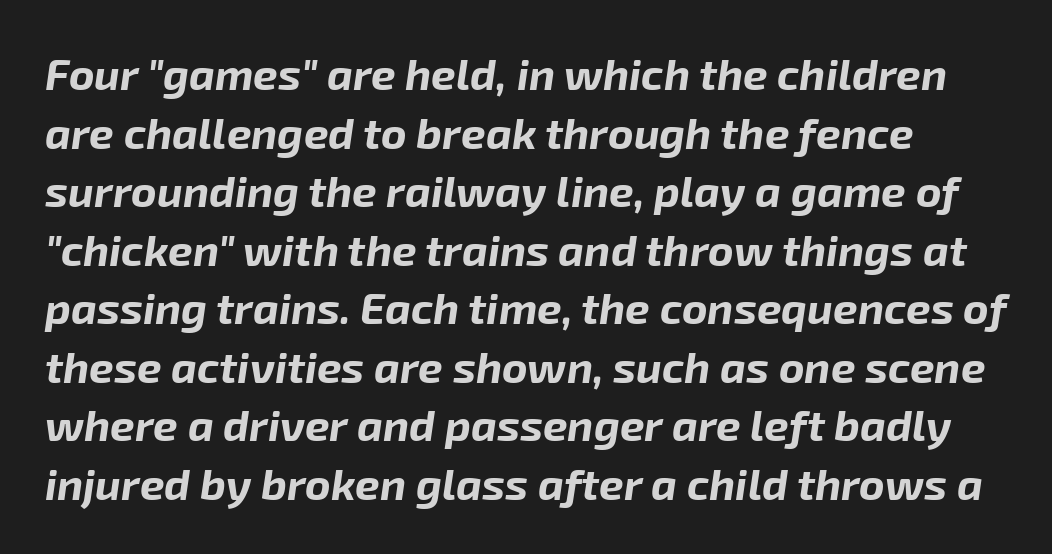
{"italic": "yes", "lean": "right", "slant_degrees": 8, "bold": "yes", "weight": "bold", "width": "normal", "stroke_contrast": "low", "x_height": "medium", "monospaced": "no", "underline": "no", "line_spacing": "normal", "line_spacing_ratio": 1.33, "letter_spacing": "normal", "letter_spacing_em": 0.0, "glyph_px": 44}
